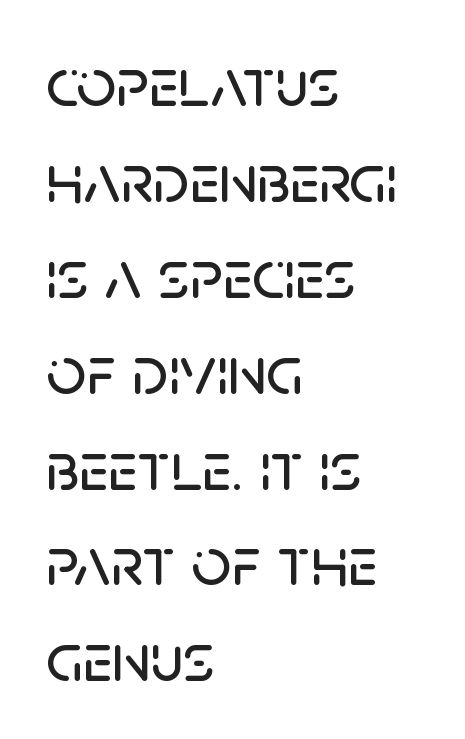
Q: Is the text italic (slanted)? A: No, it is upright.
Q: Is the typeface a serif or a sans-serif typeface? A: Sans-serif.
Q: Is the text underlined? A: No.
Q: How is the paragraph aligned? A: Left-aligned.
Q: Is the spacing between letters normal or unusually wide? A: Normal.
Q: Is the spacing between lines tight, normal or loose? A: Normal.
Q: Width (condensed, normal, or wide)? A: Normal.
Q: Stroke contrast? A: Low.
Q: x-height? A: Large.
Q: Monospaced? A: No.
